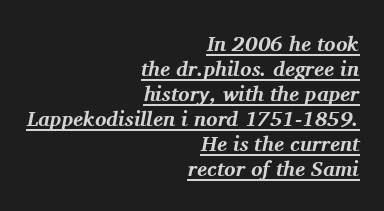
Q: Is the text bold? A: Yes.
Q: Is the text italic (slanted)? A: Yes, it leans right by about 11 degrees.
Q: Is the text underlined? A: Yes.
Q: How is the paragraph aligned? A: Right-aligned.
Q: Is the spacing between letters normal or unusually wide? A: Normal.
